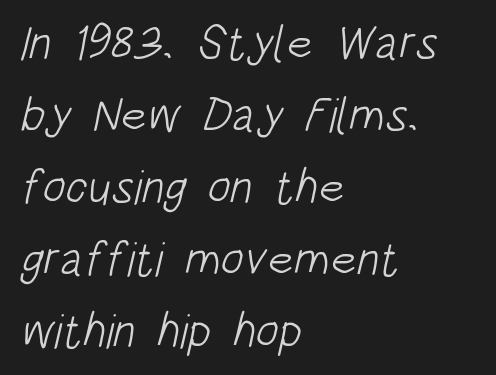
Q: Is the text bold? A: No.
Q: Is the typeface a serif or a sans-serif typeface? A: Sans-serif.
Q: Is the text underlined? A: No.
Q: How is the paragraph aligned? A: Left-aligned.
Q: Is the spacing between letters normal or unusually wide? A: Normal.
Q: Is the spacing between lines tight, normal or loose? A: Normal.
Q: Width (condensed, normal, or wide)? A: Condensed.
Q: Stroke contrast? A: Low.
Q: x-height? A: Large.
Q: Monospaced? A: No.
